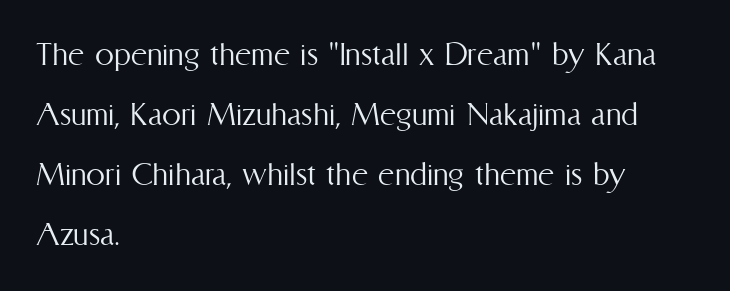
{"italic": "no", "bold": "no", "weight": "light", "width": "condensed", "stroke_contrast": "medium", "x_height": "medium", "monospaced": "no", "underline": "no", "align": "left", "line_spacing": "normal", "line_spacing_ratio": 1.58, "letter_spacing": "normal", "letter_spacing_em": 0.0, "glyph_px": 38}
